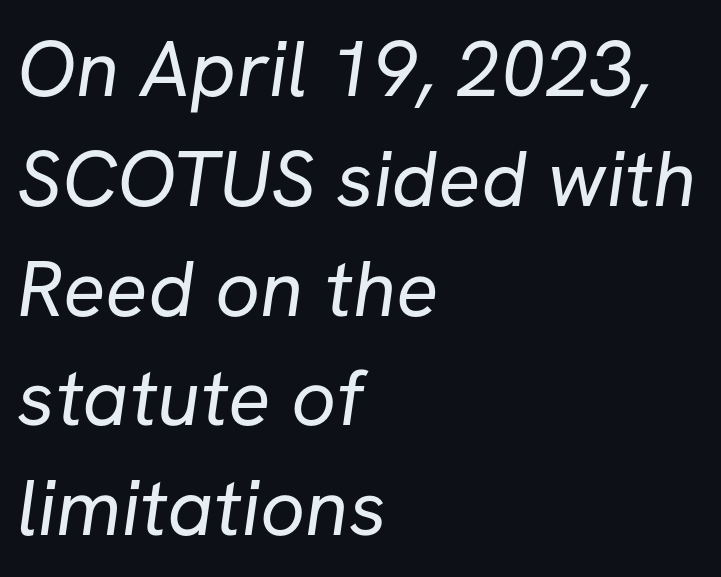
{"serif": "no", "bold": "no", "weight": "regular", "width": "normal", "stroke_contrast": "low", "x_height": "medium", "monospaced": "no", "underline": "no", "align": "left", "line_spacing": "normal", "line_spacing_ratio": 1.39, "letter_spacing": "normal", "letter_spacing_em": 0.0, "glyph_px": 79}
